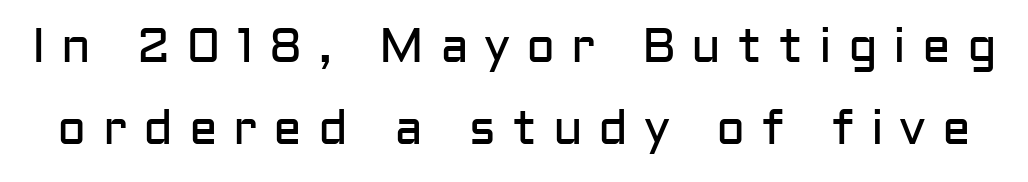
Q: Is the text bold? A: No.
Q: Is the text italic (slanted)? A: No, it is upright.
Q: Is the typeface a serif or a sans-serif typeface? A: Sans-serif.
Q: Is the text underlined? A: No.
Q: Is the spacing between letters normal or unusually wide? A: Unusually wide.
Q: Is the spacing between lines tight, normal or loose? A: Normal.
Q: Width (condensed, normal, or wide)? A: Normal.
Q: Stroke contrast? A: Low.
Q: x-height? A: Medium.
Q: Monospaced? A: No.
